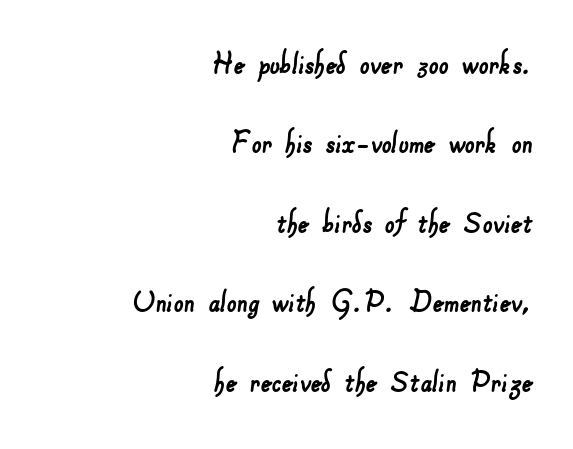
{"serif": "no", "width": "normal", "stroke_contrast": "low", "x_height": "small", "monospaced": "no", "underline": "no", "align": "right", "line_spacing": "loose", "line_spacing_ratio": 2.27, "letter_spacing": "normal", "letter_spacing_em": 0.0, "glyph_px": 35}
